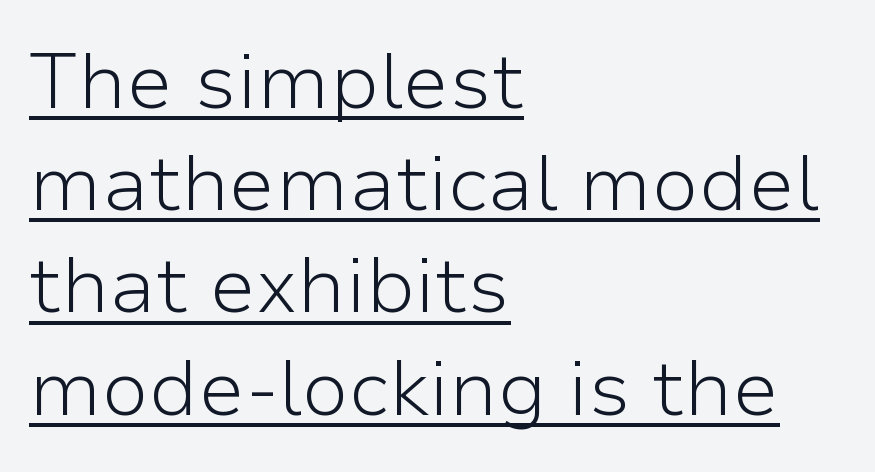
The image shows 78 px light sans-serif type, upright; set left-aligned, normal line spacing (1.31x), normal letter spacing, underlined; low stroke contrast and a medium x-height.
